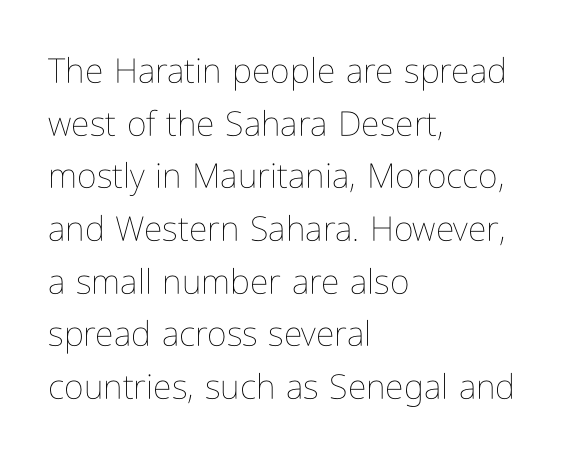
Does the leading feel generous? No, just average. Which margin do the lines hug? The left one — the right edge is uneven. The font is comparable to plain body text, perhaps lighter. Think of a printed novel: that variable character pitch is what you see here. The rendering keeps characters at their native spacing.
